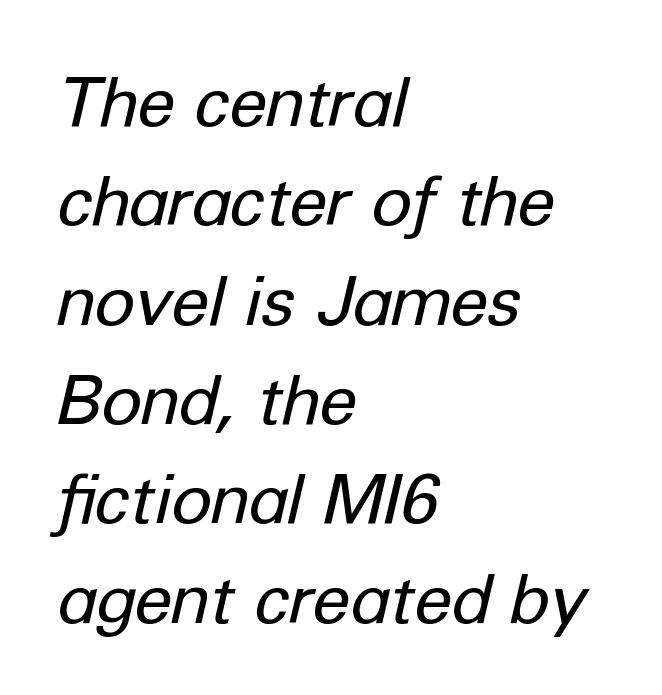
The image shows 69 px regular-weight type, italic (leaning right); set left-aligned, normal line spacing (1.44x), normal letter spacing, not underlined; low stroke contrast and a medium x-height.
